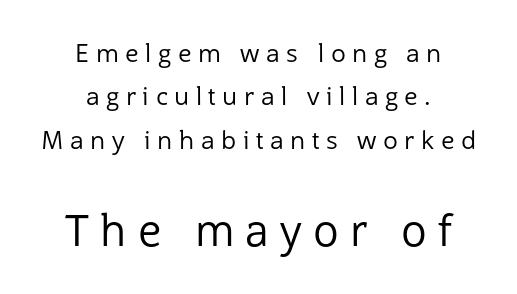
Q: Is the text bold? A: No.
Q: Is the text italic (slanted)? A: No, it is upright.
Q: Is the typeface a serif or a sans-serif typeface? A: Sans-serif.
Q: Is the text underlined? A: No.
Q: How is the paragraph aligned? A: Centered.
Q: Is the spacing between letters normal or unusually wide? A: Unusually wide.
Q: Which block of text is set in a larger size, the first (top) or the second (bottom)? A: The second (bottom) one.
Q: Width (condensed, normal, or wide)? A: Normal.
Q: Stroke contrast? A: Low.
Q: x-height? A: Medium.
Q: Monospaced? A: No.
